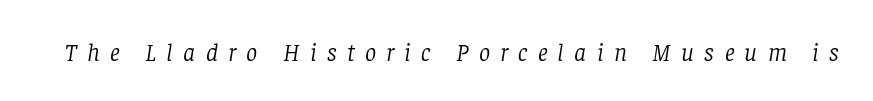
{"italic": "yes", "lean": "right", "slant_degrees": 8, "bold": "no", "underline": "no", "letter_spacing": "wide", "letter_spacing_em": 0.41, "glyph_px": 25}
